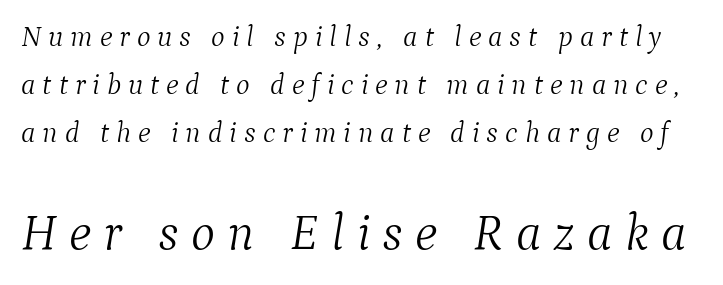
{"serif": "yes", "italic": "yes", "lean": "right", "slant_degrees": 9, "bold": "no", "weight": "light", "width": "normal", "stroke_contrast": "medium", "x_height": "medium", "monospaced": "no", "underline": "no", "line_spacing": "normal", "line_spacing_ratio": 1.65, "letter_spacing": "wide", "letter_spacing_em": 0.24, "larger_block": "second", "size_ratio": 1.76, "glyph_px": 51}
